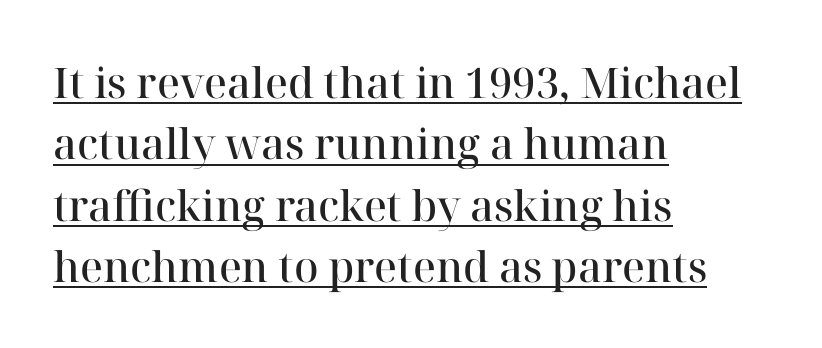
Rendered with straight, roman letterforms. Short note: letters normally spaced. Set as a demibold, roughly 600 on the weight scale. Type style note: has serifs.
